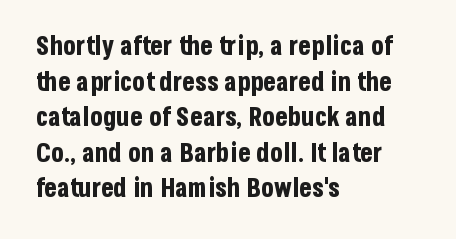
The image shows 26 px bold type, upright; set left-aligned, normal line spacing (1.37x), normal letter spacing, not underlined.
